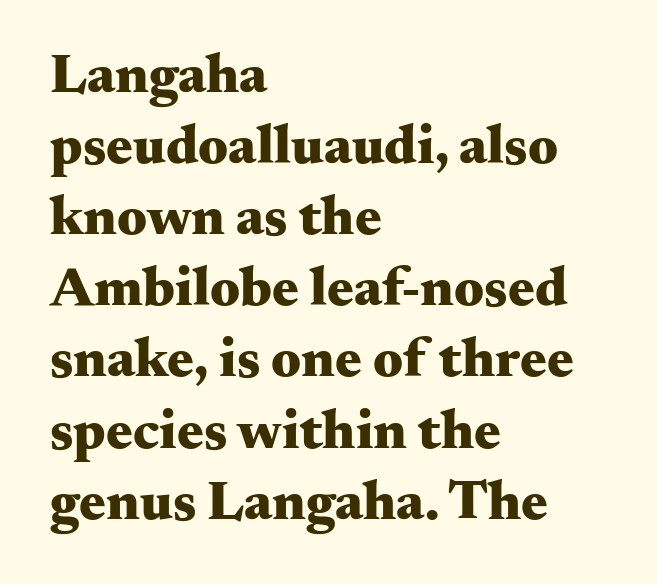
{"serif": "yes", "italic": "no", "bold": "yes", "weight": "heavy", "width": "wide", "stroke_contrast": "medium", "x_height": "small", "monospaced": "no", "underline": "no", "align": "left", "line_spacing": "normal", "line_spacing_ratio": 1.27, "letter_spacing": "normal", "letter_spacing_em": 0.0, "glyph_px": 56}
